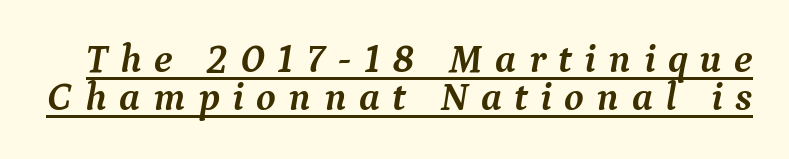
The image shows 40 px semibold serif type, italic (leaning right); set tight line spacing (0.96x), unusually wide letter spacing (+0.31 em), underlined; medium stroke contrast and a medium x-height.
